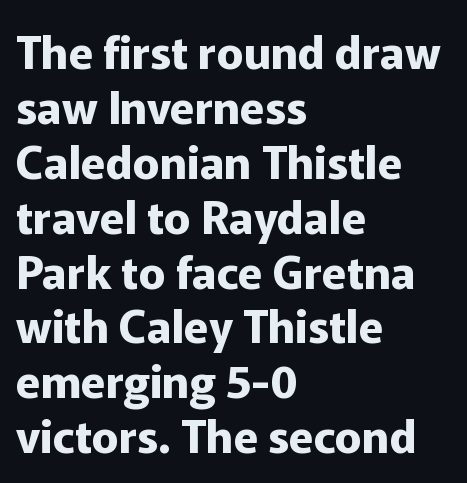
{"serif": "no", "italic": "no", "bold": "yes", "weight": "bold", "width": "normal", "stroke_contrast": "low", "x_height": "medium", "monospaced": "no", "underline": "no", "align": "left", "line_spacing_ratio": 1.22, "letter_spacing": "normal", "letter_spacing_em": 0.0, "glyph_px": 45}
